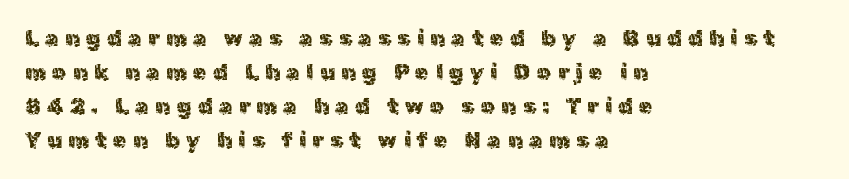
The image shows 22 px text type, upright; set left-aligned, normal line spacing (1.54x), unusually wide letter spacing (+0.29 em), not underlined.
